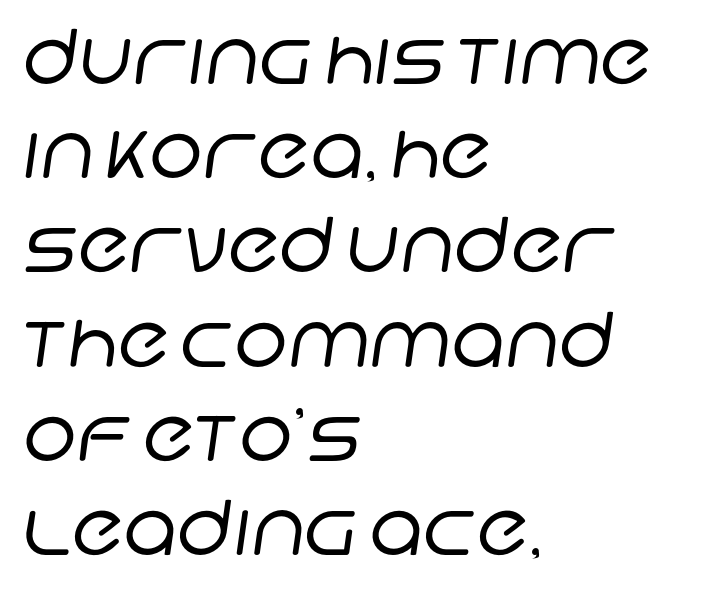
Q: Is the text bold? A: No.
Q: Is the typeface a serif or a sans-serif typeface? A: Sans-serif.
Q: Is the text underlined? A: No.
Q: How is the paragraph aligned? A: Left-aligned.
Q: Is the spacing between letters normal or unusually wide? A: Normal.
Q: Width (condensed, normal, or wide)? A: Normal.
Q: Stroke contrast? A: Low.
Q: x-height? A: Large.
Q: Monospaced? A: No.
